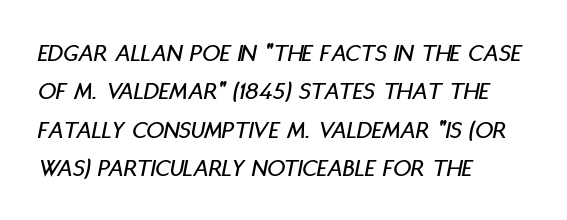
The image shows 25 px text type, italic (leaning right); set left-aligned, normal line spacing (1.54x), normal letter spacing, not underlined.
